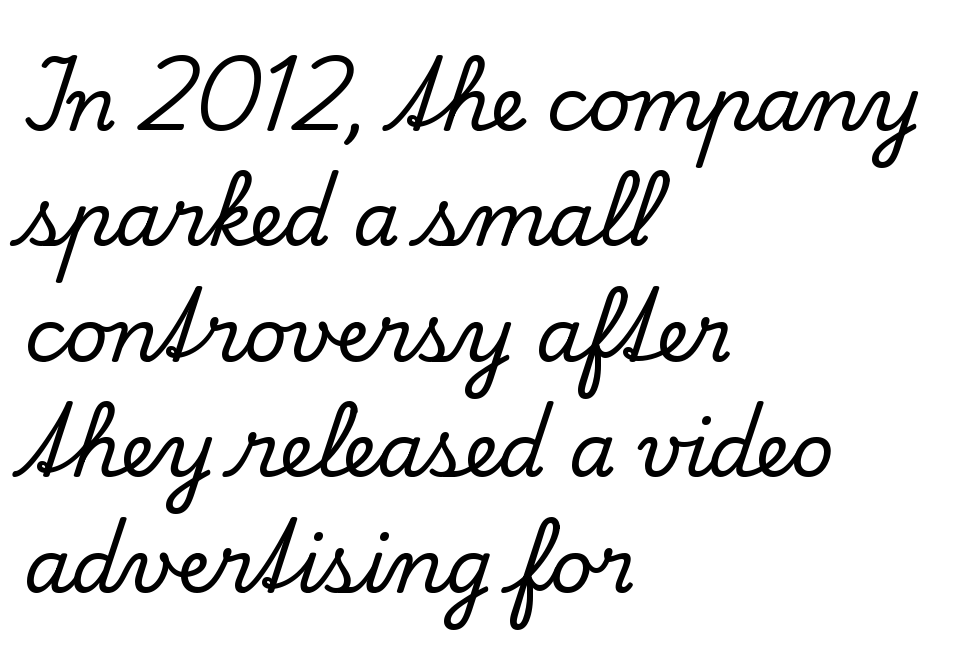
Q: Is the text italic (slanted)? A: Yes.
Q: Is the typeface a serif or a sans-serif typeface? A: Serif.
Q: Is the text underlined? A: No.
Q: How is the paragraph aligned? A: Left-aligned.
Q: Is the spacing between letters normal or unusually wide? A: Normal.
Q: Is the spacing between lines tight, normal or loose? A: Normal.
Q: Width (condensed, normal, or wide)? A: Normal.
Q: Stroke contrast? A: Low.
Q: x-height? A: Small.
Q: Monospaced? A: No.
